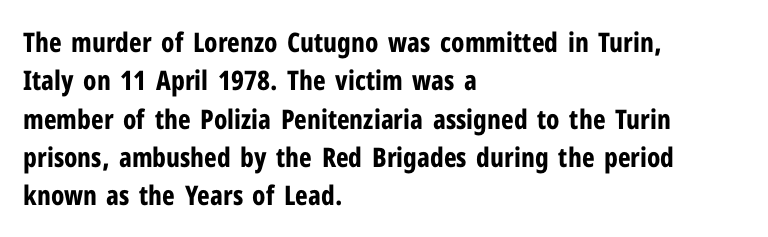
{"italic": "no", "bold": "yes", "underline": "no", "align": "left", "line_spacing": "normal", "line_spacing_ratio": 1.42, "letter_spacing": "normal", "letter_spacing_em": 0.0, "glyph_px": 27}
